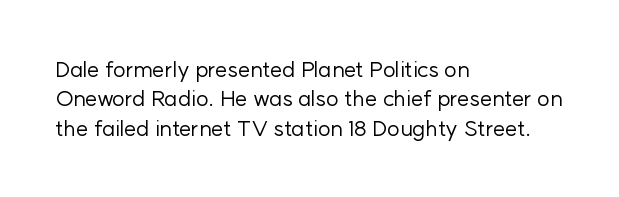
The image shows 22 px text type, upright; set left-aligned, normal line spacing (1.33x), normal letter spacing, not underlined.
